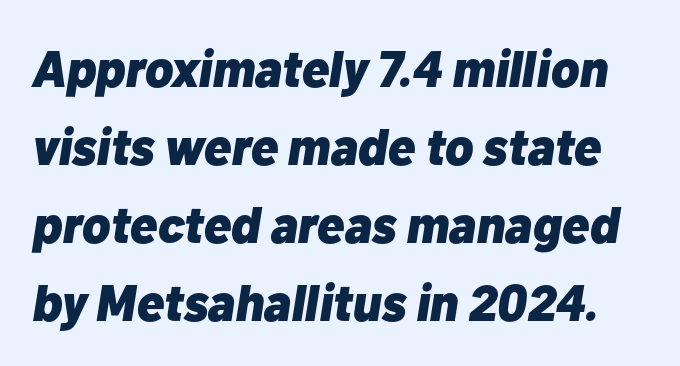
{"italic": "yes", "lean": "right", "slant_degrees": 10, "bold": "yes", "weight": "heavy", "width": "normal", "stroke_contrast": "low", "x_height": "medium", "monospaced": "no", "underline": "no", "line_spacing": "normal", "line_spacing_ratio": 1.53, "letter_spacing": "normal", "letter_spacing_em": 0.0, "glyph_px": 51}
